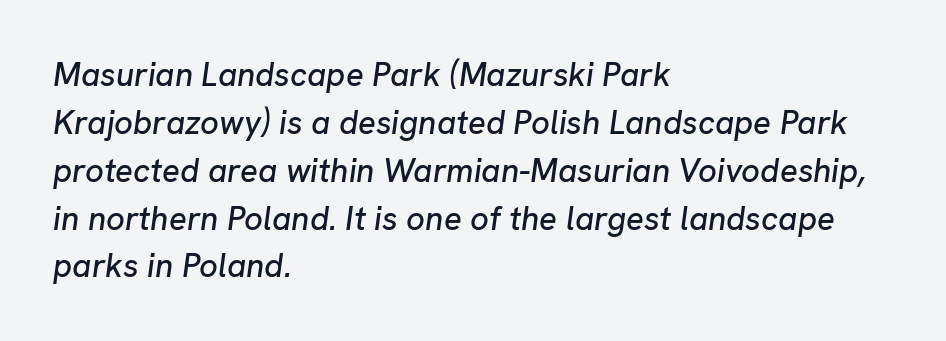
Character widths vary here, with narrow letters taking less room than wide ones. Does the lettering tilt? It does — this is italic. The leading is moderate, giving the passage an even texture. Check under the words: just untouched page. Caption: multi-line text, flush left, ragged right.
